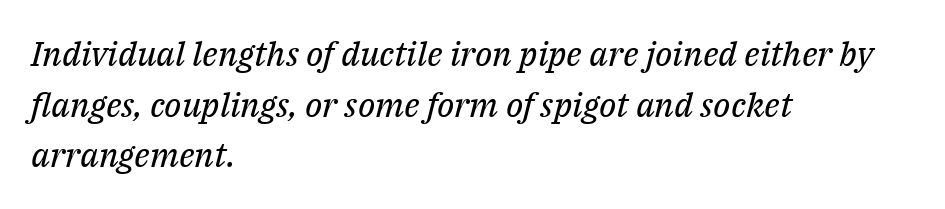
Q: Is the text bold? A: No.
Q: Is the text italic (slanted)? A: Yes, it leans right by about 14 degrees.
Q: Is the typeface a serif or a sans-serif typeface? A: Serif.
Q: Is the text underlined? A: No.
Q: How is the paragraph aligned? A: Left-aligned.
Q: Is the spacing between letters normal or unusually wide? A: Normal.
Q: Is the spacing between lines tight, normal or loose? A: Normal.
Q: Width (condensed, normal, or wide)? A: Normal.
Q: Stroke contrast? A: Medium.
Q: x-height? A: Medium.
Q: Monospaced? A: No.
